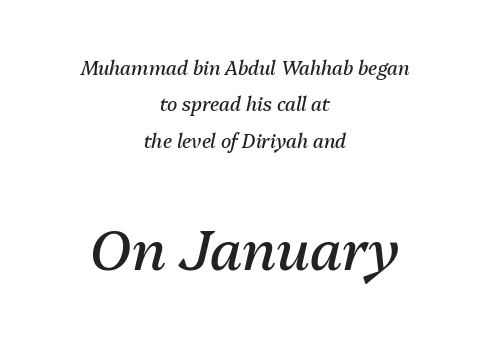
Q: Is the text bold? A: No.
Q: Is the text italic (slanted)? A: Yes, it leans right by about 13 degrees.
Q: Is the text underlined? A: No.
Q: How is the paragraph aligned? A: Centered.
Q: Is the spacing between letters normal or unusually wide? A: Normal.
Q: Is the spacing between lines tight, normal or loose? A: Loose.
Q: Which block of text is set in a larger size, the first (top) or the second (bottom)? A: The second (bottom) one.
Q: Width (condensed, normal, or wide)? A: Normal.
Q: Stroke contrast? A: Medium.
Q: x-height? A: Medium.
Q: Monospaced? A: No.
